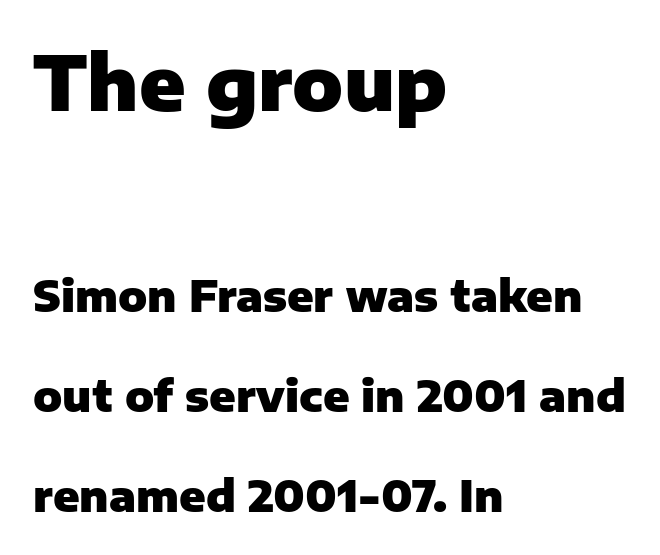
Q: Is the text bold? A: Yes.
Q: Is the text italic (slanted)? A: No, it is upright.
Q: Is the typeface a serif or a sans-serif typeface? A: Sans-serif.
Q: Is the text underlined? A: No.
Q: How is the paragraph aligned? A: Left-aligned.
Q: Is the spacing between letters normal or unusually wide? A: Normal.
Q: Is the spacing between lines tight, normal or loose? A: Loose.
Q: Which block of text is set in a larger size, the first (top) or the second (bottom)? A: The first (top) one.
Q: Width (condensed, normal, or wide)? A: Normal.
Q: Stroke contrast? A: Low.
Q: x-height? A: Medium.
Q: Monospaced? A: No.
